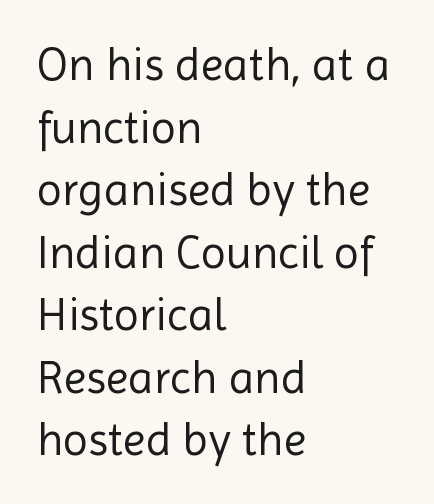
Q: Is the text bold? A: No.
Q: Is the text italic (slanted)? A: No, it is upright.
Q: Is the typeface a serif or a sans-serif typeface? A: Sans-serif.
Q: Is the text underlined? A: No.
Q: How is the paragraph aligned? A: Left-aligned.
Q: Is the spacing between letters normal or unusually wide? A: Normal.
Q: Is the spacing between lines tight, normal or loose? A: Normal.
Q: Width (condensed, normal, or wide)? A: Normal.
Q: x-height? A: Medium.
Q: Monospaced? A: No.
